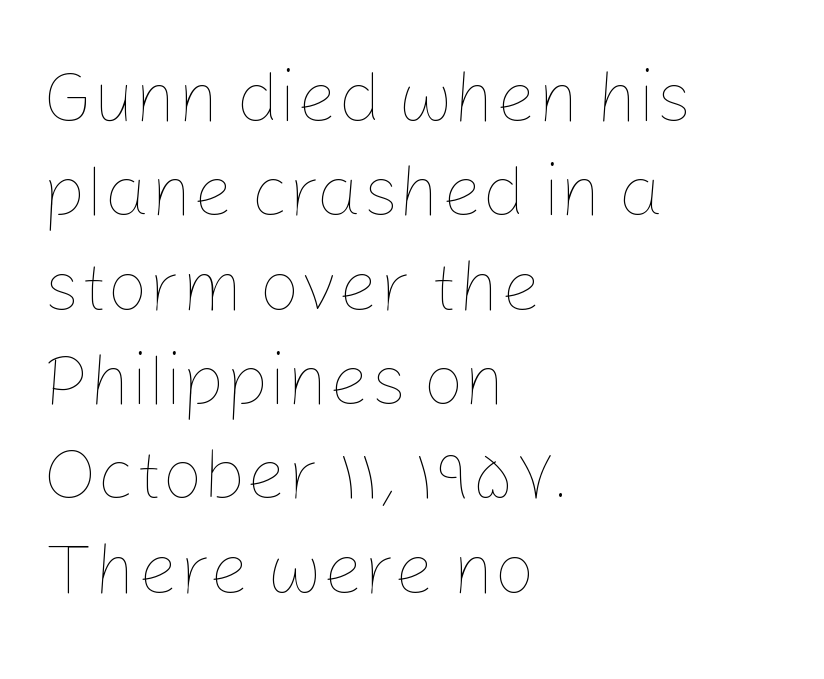
{"italic": "no", "bold": "no", "weight": "thin", "width": "normal", "stroke_contrast": "low", "x_height": "medium", "monospaced": "no", "underline": "no", "align": "left", "line_spacing": "normal", "line_spacing_ratio": 1.31, "letter_spacing": "normal", "letter_spacing_em": 0.0, "glyph_px": 72}
